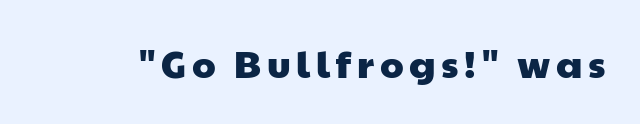
The image shows 38 px wide sans-serif type; set not underlined; low stroke contrast and a medium x-height.
